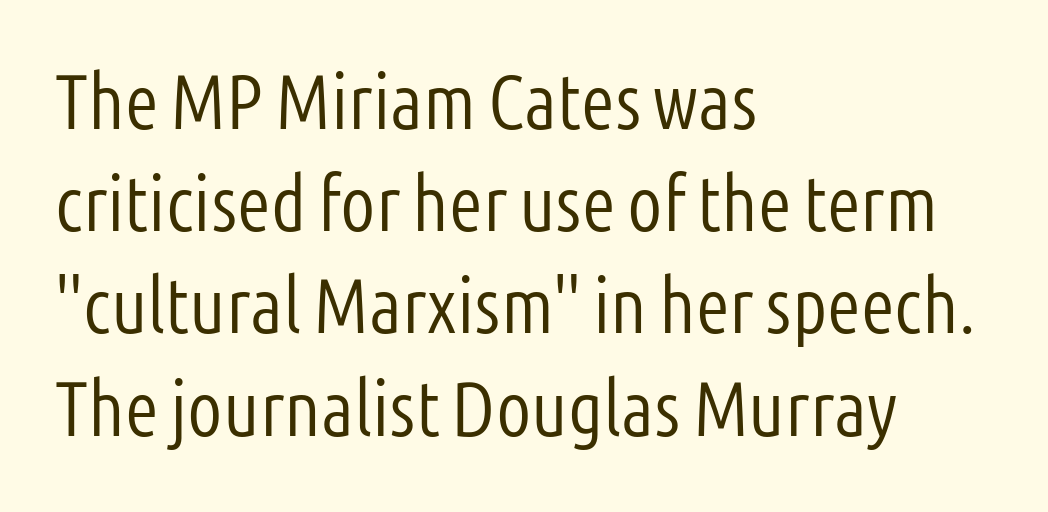
Q: Is the text bold? A: No.
Q: Is the text italic (slanted)? A: No, it is upright.
Q: Is the typeface a serif or a sans-serif typeface? A: Sans-serif.
Q: Is the text underlined? A: No.
Q: How is the paragraph aligned? A: Left-aligned.
Q: Is the spacing between letters normal or unusually wide? A: Normal.
Q: Is the spacing between lines tight, normal or loose? A: Normal.
Q: Width (condensed, normal, or wide)? A: Condensed.
Q: Stroke contrast? A: Low.
Q: x-height? A: Medium.
Q: Monospaced? A: No.
